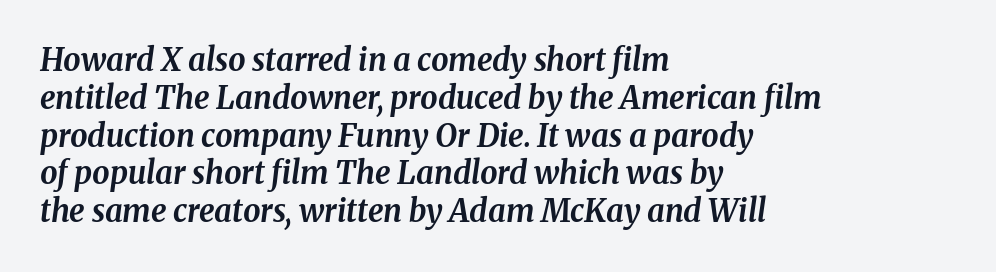
The image shows 31 px bold type, italic (leaning right); set left-aligned, line spacing 1.22x, normal letter spacing, not underlined; medium stroke contrast and a medium x-height.
